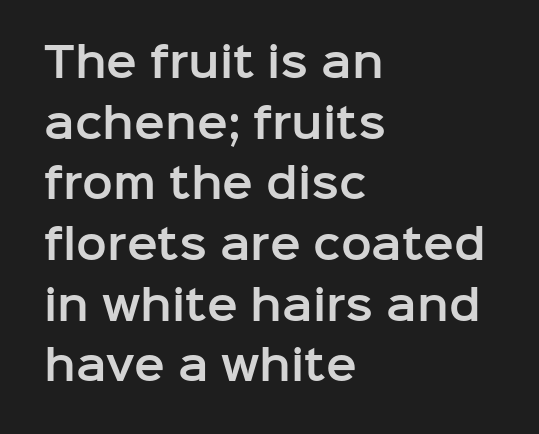
{"serif": "no", "italic": "no", "width": "normal", "stroke_contrast": "low", "x_height": "medium", "monospaced": "no", "underline": "no", "align": "left", "line_spacing": "normal", "line_spacing_ratio": 1.48, "letter_spacing": "normal", "letter_spacing_em": 0.0, "glyph_px": 41}
